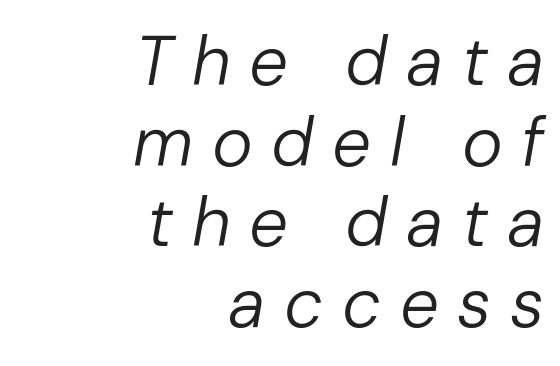
Q: Is the text bold? A: No.
Q: Is the text italic (slanted)? A: Yes, it leans right by about 10 degrees.
Q: Is the text underlined? A: No.
Q: How is the paragraph aligned? A: Right-aligned.
Q: Is the spacing between letters normal or unusually wide? A: Unusually wide.
Q: Width (condensed, normal, or wide)? A: Normal.
Q: Stroke contrast? A: Low.
Q: x-height? A: Medium.
Q: Monospaced? A: No.
